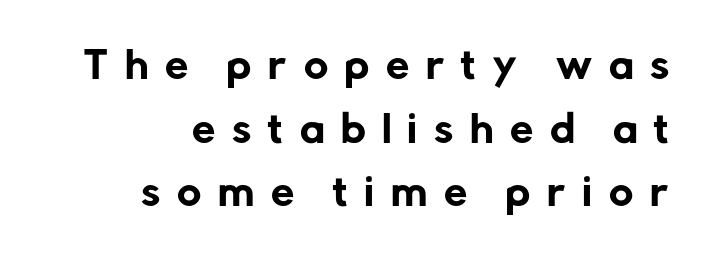
This sample uses expanded letter spacing, leaving extra air between glyphs. No word sits above an underline. Note the varied advance widths — an 'i' is clearly narrower than an 'm'. Do the letters lean? They stand straight. Nothing sits at the stroke ends, so this counts as sans-serif.
